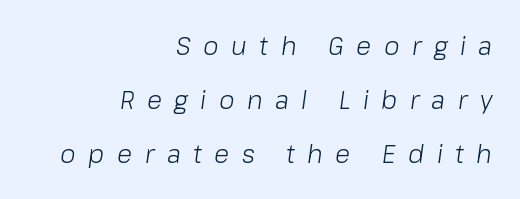
Widely set lines give the paragraph a tall, airy silhouette. Ink coverage per letter is moderate at most. The gap between lines stays unmarked. The letters are spread apart with noticeably loose tracking. This is oblique type, the kind used for emphasis or titles.
